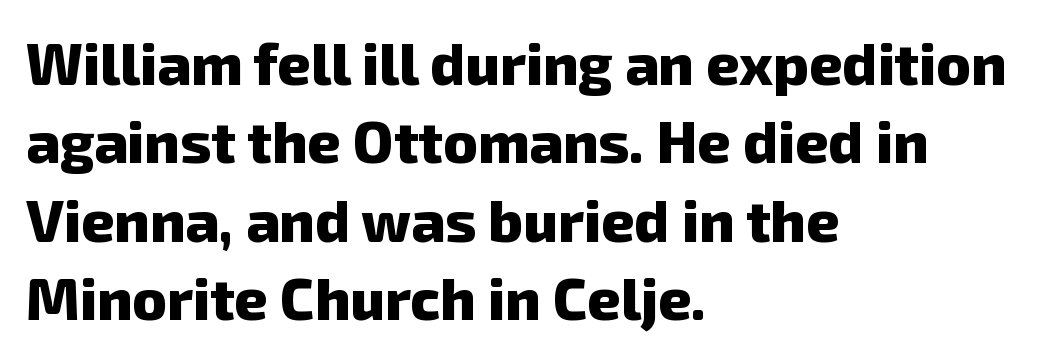
Q: Is the text bold? A: Yes.
Q: Is the typeface a serif or a sans-serif typeface? A: Sans-serif.
Q: Is the text underlined? A: No.
Q: How is the paragraph aligned? A: Left-aligned.
Q: Is the spacing between letters normal or unusually wide? A: Normal.
Q: Is the spacing between lines tight, normal or loose? A: Normal.
Q: Width (condensed, normal, or wide)? A: Normal.
Q: Stroke contrast? A: Low.
Q: x-height? A: Medium.
Q: Monospaced? A: No.
